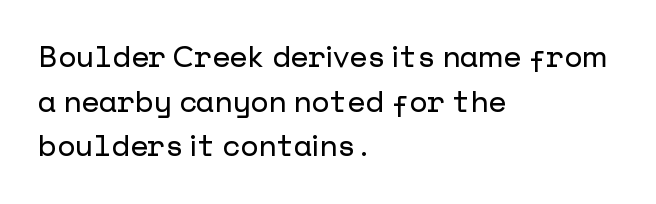
Descenders hang freely into open space. Does extra space separate the letters? No, they use regular spacing. The passage shown is typeset with a sans-serif family. How would I describe the line gaps? Plain and ordinary. The rag falls on the right side of this text block.
